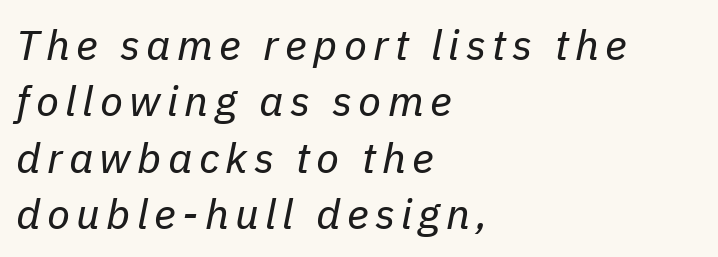
{"italic": "yes", "lean": "right", "slant_degrees": 11, "bold": "no", "weight": "regular", "width": "normal", "stroke_contrast": "low", "x_height": "medium", "monospaced": "no", "underline": "no", "align": "left", "line_spacing": "normal", "line_spacing_ratio": 1.34, "glyph_px": 42}
